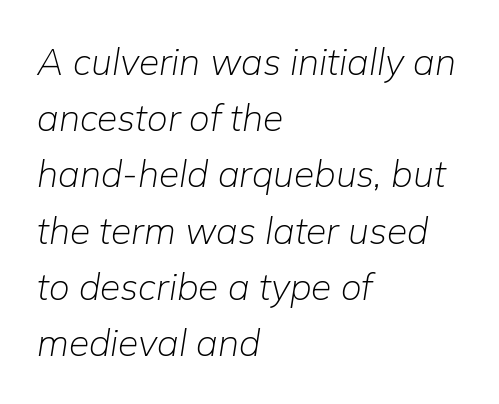
Q: Is the text bold? A: No.
Q: Is the text italic (slanted)? A: Yes, it leans right by about 9 degrees.
Q: Is the text underlined? A: No.
Q: How is the paragraph aligned? A: Left-aligned.
Q: Is the spacing between letters normal or unusually wide? A: Normal.
Q: Is the spacing between lines tight, normal or loose? A: Normal.
Q: Width (condensed, normal, or wide)? A: Normal.
Q: Stroke contrast? A: Low.
Q: x-height? A: Medium.
Q: Monospaced? A: No.
